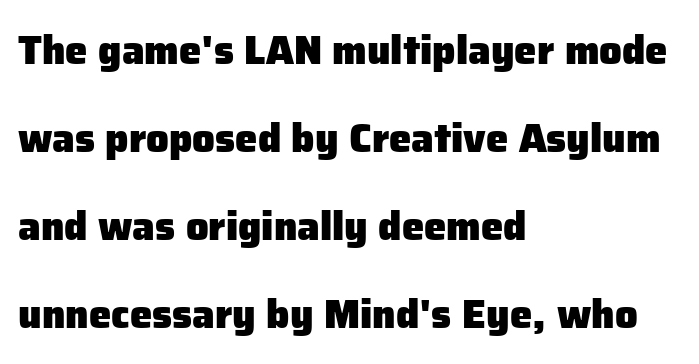
Underline: absent. No italicization has been applied; the sample stays upright. The letterforms sit shoulder to shoulder at normal distance. Typeset ragged right — the left edge is the straight one.
